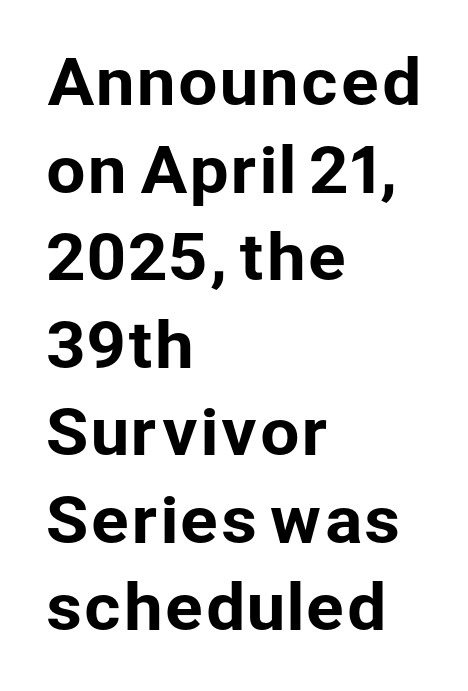
{"serif": "no", "italic": "no", "width": "normal", "stroke_contrast": "low", "x_height": "medium", "monospaced": "no", "underline": "no", "align": "left", "line_spacing": "normal", "line_spacing_ratio": 1.39, "letter_spacing": "normal", "letter_spacing_em": 0.0, "glyph_px": 63}
